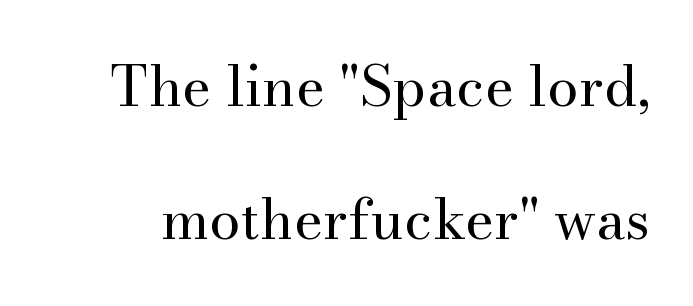
{"serif": "yes", "italic": "no", "bold": "no", "weight": "regular", "width": "normal", "stroke_contrast": "medium", "x_height": "small", "monospaced": "no", "underline": "no", "line_spacing": "loose", "line_spacing_ratio": 2.38, "letter_spacing": "normal", "letter_spacing_em": 0.0, "glyph_px": 56}
